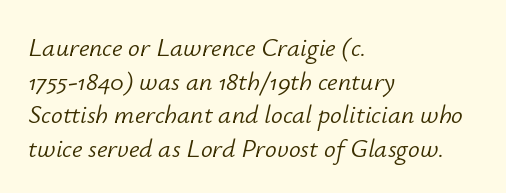
This sample uses an oblique cut, with every glyph tilted off the vertical. Inter-character spacing is left at the font's built-in metrics. Descender tails drop into unmarked territory. Is there much room between lines? A standard amount, neither cramped nor airy.
